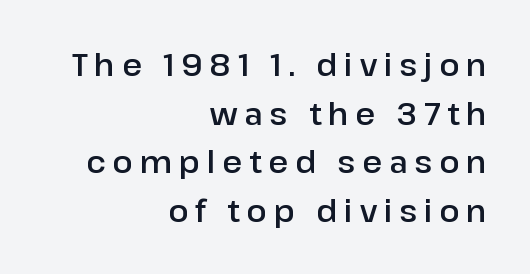
The rows are spaced the way most documents space them. Proportional: the letters do not fall into vertical columns. Serif or sans? Sans — the stroke terminals are bare. Layout note: lines flush right. The passage shown has open, widely tracked lettering throughout. Glance below the letters and you will spot only blank space.
